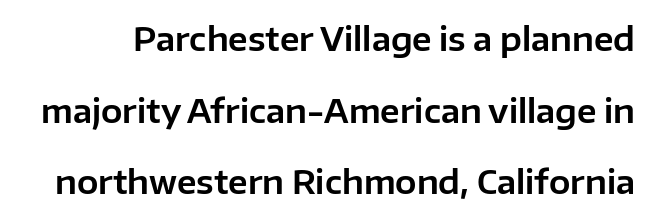
Q: Is the text italic (slanted)? A: No, it is upright.
Q: Is the typeface a serif or a sans-serif typeface? A: Sans-serif.
Q: Is the text underlined? A: No.
Q: Is the spacing between letters normal or unusually wide? A: Normal.
Q: Is the spacing between lines tight, normal or loose? A: Loose.
Q: Width (condensed, normal, or wide)? A: Normal.
Q: Stroke contrast? A: Low.
Q: x-height? A: Medium.
Q: Monospaced? A: No.
